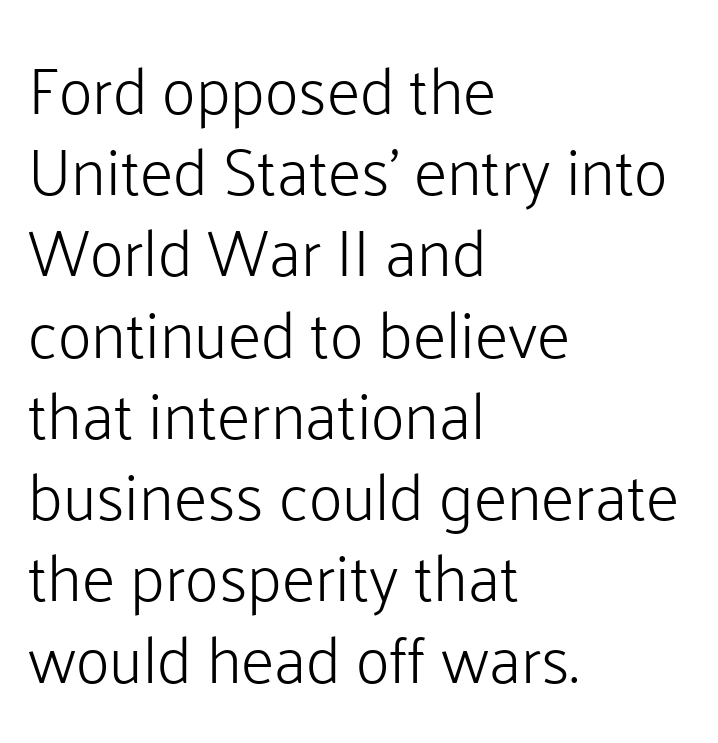
The image shows 65 px light sans-serif type, upright; set left-aligned, normal line spacing (1.25x), normal letter spacing, not underlined; low stroke contrast and a medium x-height.
